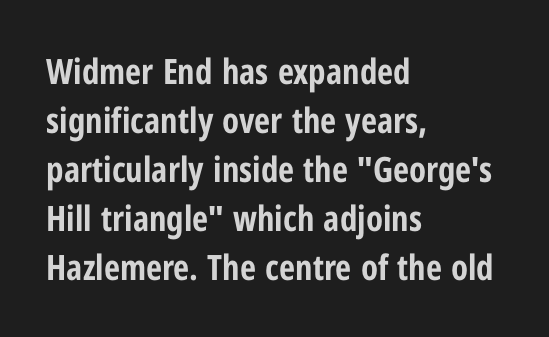
The image shows 35 px bold, condensed sans-serif type, upright; set left-aligned, normal line spacing (1.4x), normal letter spacing, not underlined; low stroke contrast and a medium x-height.
